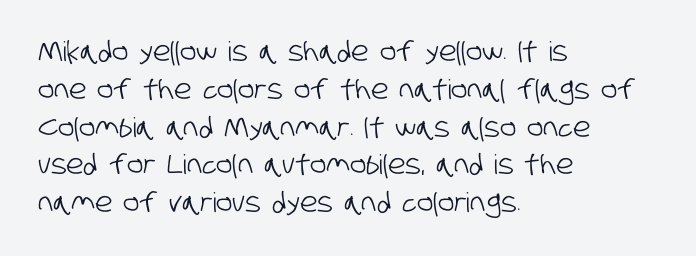
Q: Is the text underlined? A: No.
Q: How is the paragraph aligned? A: Left-aligned.
Q: Is the spacing between letters normal or unusually wide? A: Normal.
Q: Is the spacing between lines tight, normal or loose? A: Normal.
